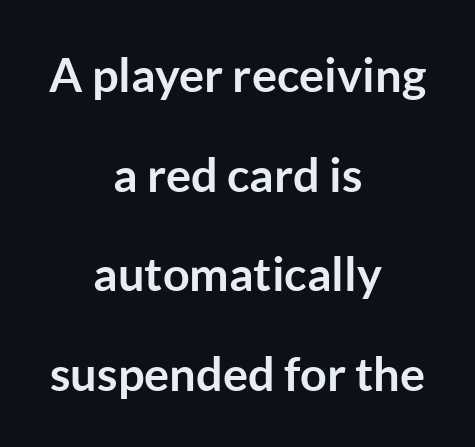
Observe the absence of serifs on each vertical stroke in this sample. The text block is weighted toward neither margin, spreading evenly from the middle. A clean baseline with only descenders dipping below it. You'd pick this weight for a headline — it's a proper bold.
